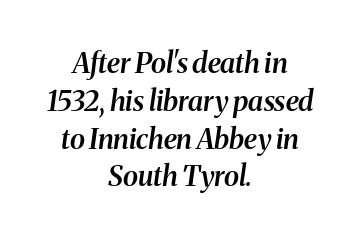
Q: Is the text bold? A: Semi-bold.
Q: Is the text italic (slanted)? A: Yes, it leans right by about 8 degrees.
Q: Is the typeface a serif or a sans-serif typeface? A: Serif.
Q: Is the text underlined? A: No.
Q: How is the paragraph aligned? A: Centered.
Q: Is the spacing between letters normal or unusually wide? A: Normal.
Q: Is the spacing between lines tight, normal or loose? A: Normal.
Q: Width (condensed, normal, or wide)? A: Normal.
Q: Stroke contrast? A: Medium.
Q: x-height? A: Medium.
Q: Monospaced? A: No.
